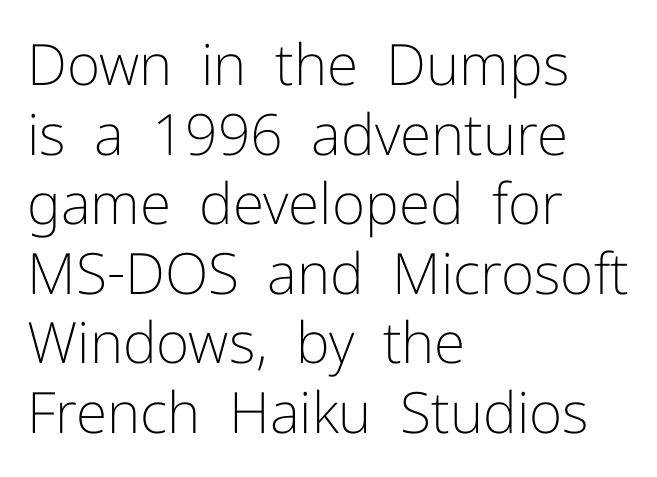
Unlike italic type, these characters show no tilt at all. The passage shown is typeset with a sans-serif family. In terms of letterspacing, this is plain default setting. Character widths vary here, with narrow letters taking less room than wide ones.
